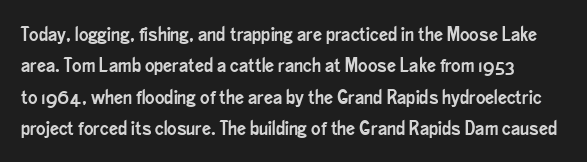
{"italic": "no", "underline": "no", "line_spacing": "normal", "line_spacing_ratio": 1.57, "letter_spacing": "normal", "letter_spacing_em": 0.0, "glyph_px": 20}
